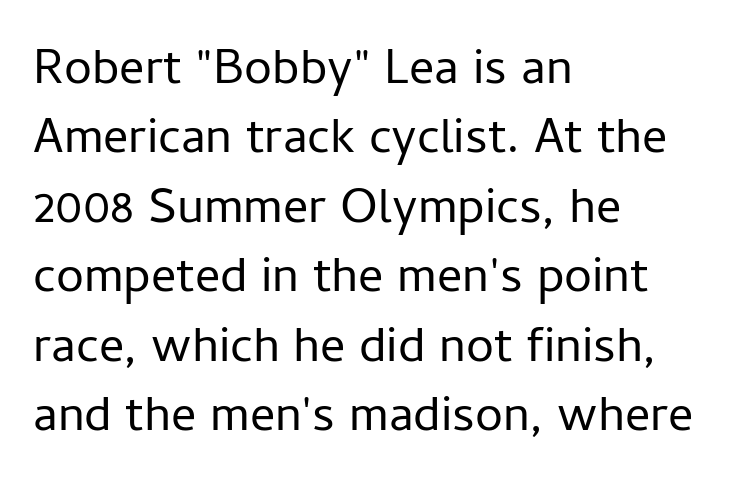
The image shows 50 px regular-weight sans-serif type, upright; set left-aligned, normal line spacing (1.39x), normal letter spacing, not underlined; low stroke contrast and a medium x-height.
